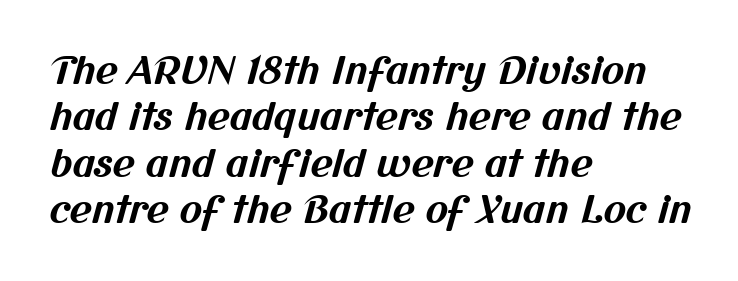
A typesetter would call this proportional, since set widths differ per character. Line starts are locked; line ends wander. Only glyphs here, with clear space below each row. In terms of weight, the rendering is a true, heavy bold.
